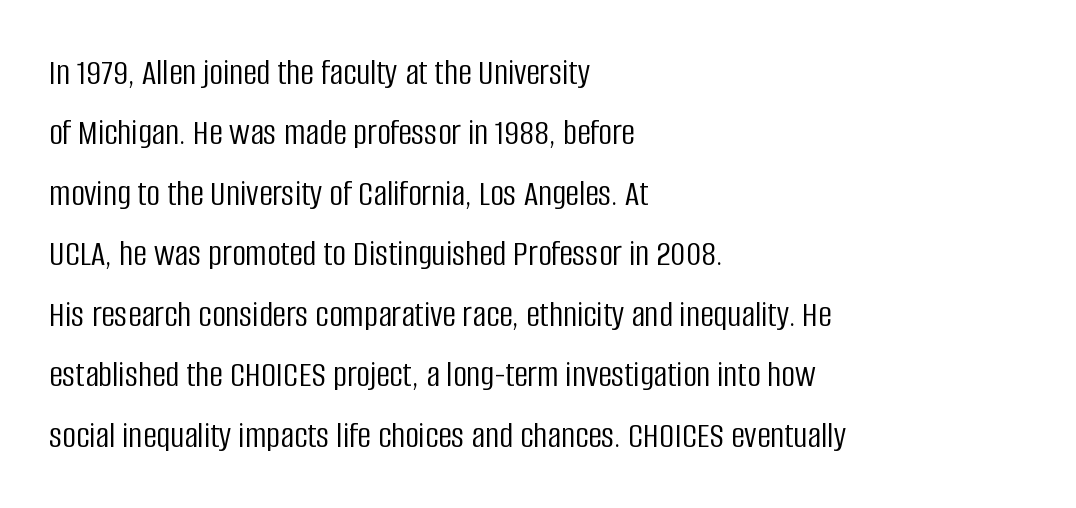
{"serif": "no", "italic": "no", "bold": "no", "weight": "light", "width": "condensed", "stroke_contrast": "low", "x_height": "large", "monospaced": "no", "underline": "no", "align": "left", "line_spacing": "normal", "line_spacing_ratio": 1.59, "letter_spacing": "normal", "letter_spacing_em": 0.0, "glyph_px": 38}
